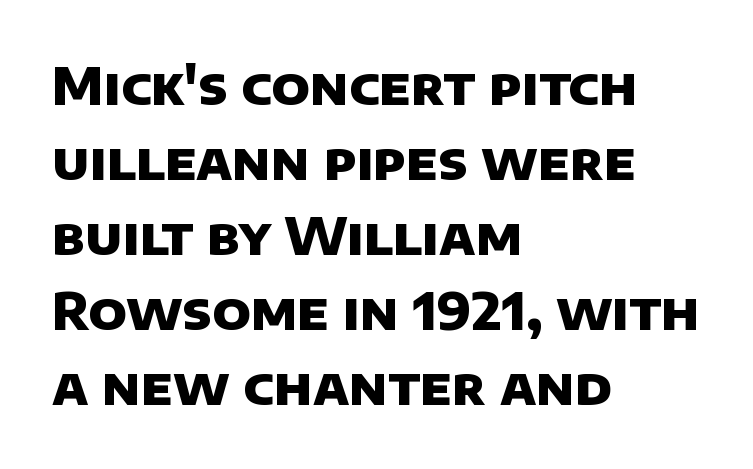
Q: Is the text bold? A: Yes.
Q: Is the typeface a serif or a sans-serif typeface? A: Sans-serif.
Q: Is the text underlined? A: No.
Q: How is the paragraph aligned? A: Left-aligned.
Q: Is the spacing between letters normal or unusually wide? A: Normal.
Q: Is the spacing between lines tight, normal or loose? A: Normal.
Q: Width (condensed, normal, or wide)? A: Normal.
Q: Stroke contrast? A: Low.
Q: x-height? A: Large.
Q: Monospaced? A: No.
